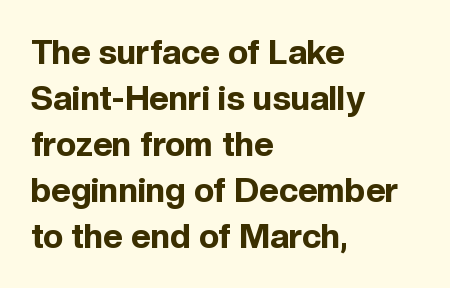
The image shows 34 px bold sans-serif type, upright; set left-aligned, normal line spacing (1.35x), normal letter spacing, not underlined; a medium x-height.
